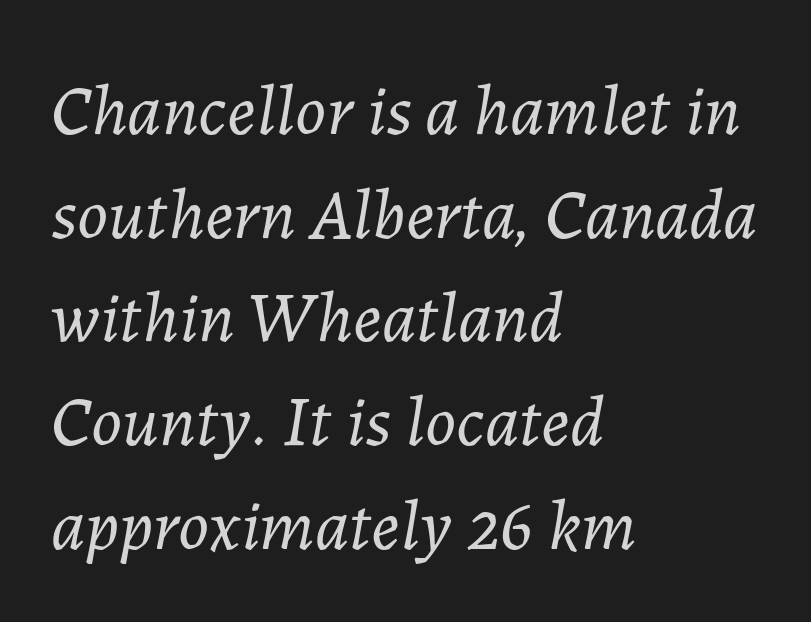
{"italic": "yes", "lean": "right", "slant_degrees": 7, "bold": "no", "weight": "light", "width": "normal", "stroke_contrast": "low", "x_height": "medium", "monospaced": "no", "underline": "no", "align": "left", "line_spacing": "normal", "line_spacing_ratio": 1.44, "letter_spacing": "normal", "letter_spacing_em": 0.0, "glyph_px": 72}
